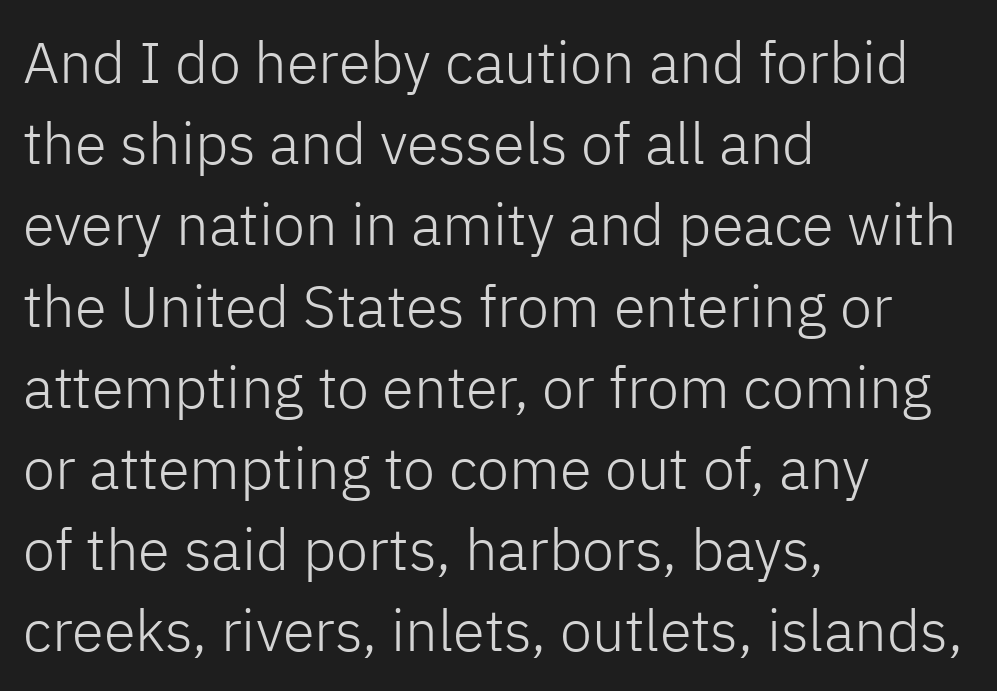
The image shows 58 px light sans-serif type, upright; set left-aligned, normal line spacing (1.4x), normal letter spacing, not underlined; low stroke contrast and a medium x-height.
